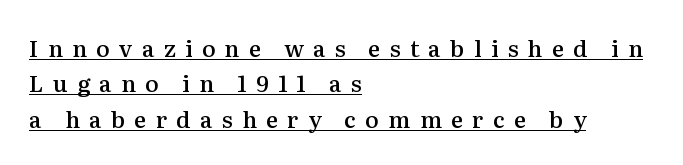
{"italic": "no", "bold": "semi", "underline": "yes", "align": "left", "line_spacing": "normal", "line_spacing_ratio": 1.54, "letter_spacing": "wide", "letter_spacing_em": 0.4, "glyph_px": 23}
